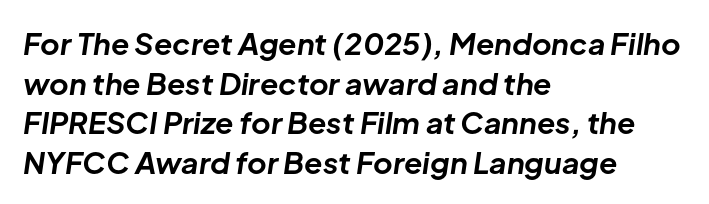
A clean baseline with only descenders dipping below it. Caption: bold face, heavy strokes. Does the copy run flush right? No — it runs flush left. Tall strokes in this sample are angled rather than plumb.
